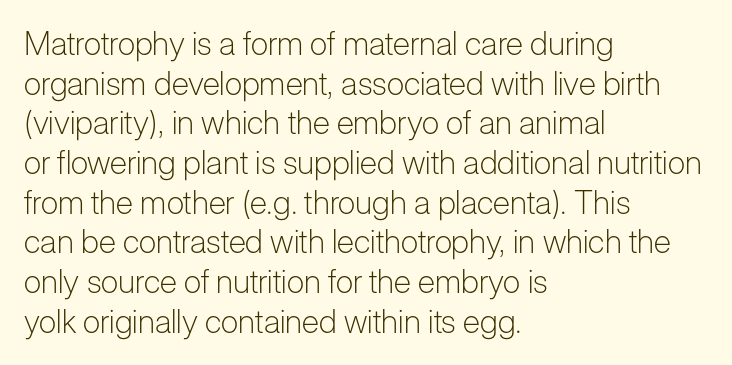
Q: Is the text bold? A: No.
Q: Is the text italic (slanted)? A: No, it is upright.
Q: Is the typeface a serif or a sans-serif typeface? A: Sans-serif.
Q: Is the text underlined? A: No.
Q: How is the paragraph aligned? A: Left-aligned.
Q: Is the spacing between letters normal or unusually wide? A: Normal.
Q: Width (condensed, normal, or wide)? A: Normal.
Q: Stroke contrast? A: Low.
Q: x-height? A: Medium.
Q: Monospaced? A: No.
